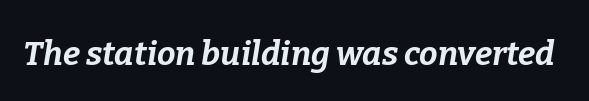
Q: Is the text bold? A: Yes.
Q: Is the text italic (slanted)? A: Yes, it leans right by about 9 degrees.
Q: Is the text underlined? A: No.
Q: Is the spacing between letters normal or unusually wide? A: Normal.
Q: Width (condensed, normal, or wide)? A: Normal.
Q: Stroke contrast? A: Low.
Q: x-height? A: Medium.
Q: Monospaced? A: No.
